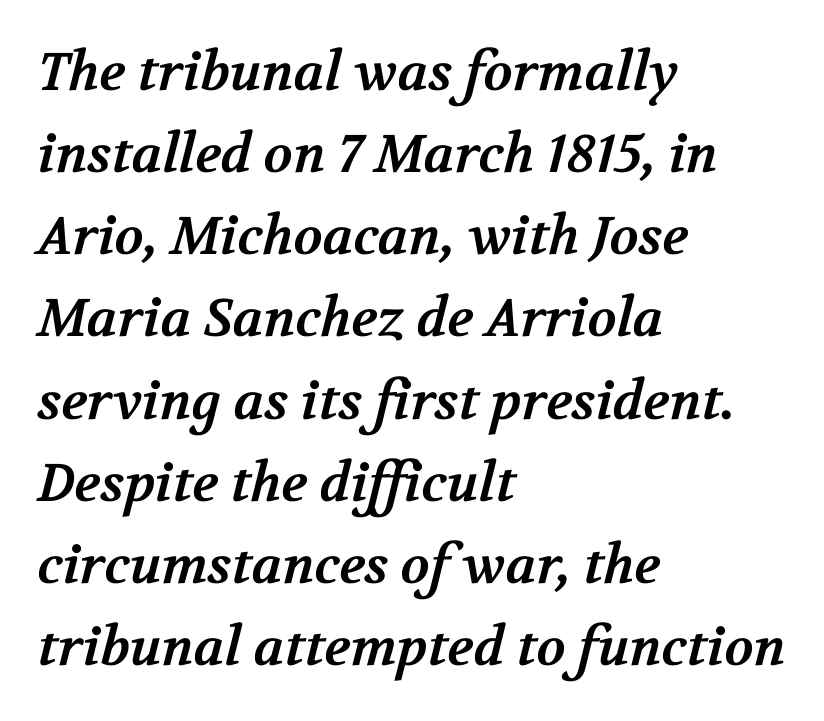
The image shows 53 px bold serif type; set left-aligned, normal line spacing (1.55x), normal letter spacing, not underlined; medium stroke contrast and a medium x-height.
